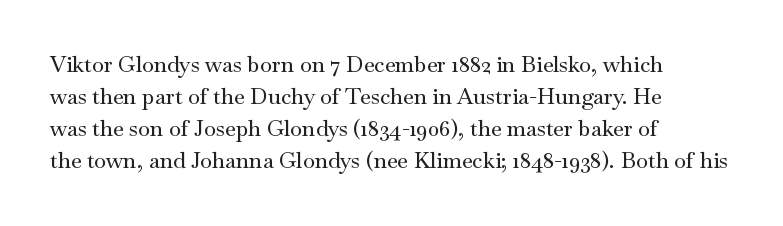
Q: Is the text italic (slanted)? A: No, it is upright.
Q: Is the text underlined? A: No.
Q: How is the paragraph aligned? A: Left-aligned.
Q: Is the spacing between letters normal or unusually wide? A: Normal.
Q: Is the spacing between lines tight, normal or loose? A: Normal.
